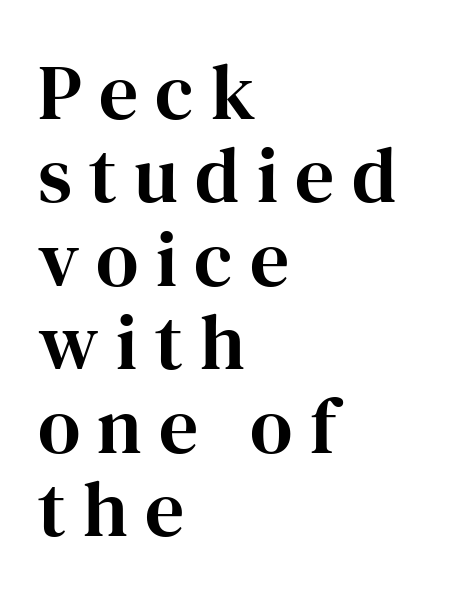
{"serif": "yes", "italic": "no", "width": "normal", "stroke_contrast": "high", "x_height": "medium", "monospaced": "no", "underline": "no", "align": "left", "line_spacing": "tight", "line_spacing_ratio": 1.07, "letter_spacing": "wide", "letter_spacing_em": 0.22, "glyph_px": 78}
